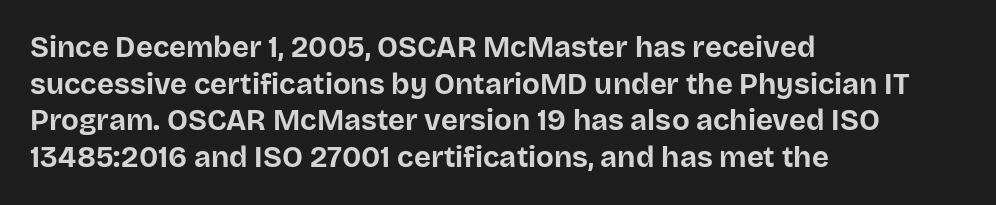
Each line starts at the same left margin while the right side varies. Interline gaps are of average width in this sample. The letters advance in unequal steps, a hallmark of proportional type. The letters are bold, with thick, heavy strokes. Unlike italic type, these characters show no tilt at all.
